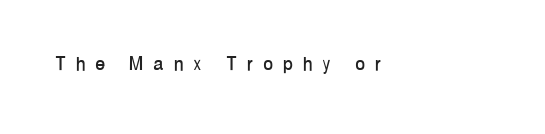
{"italic": "no", "underline": "no", "align": "left", "letter_spacing": "wide", "letter_spacing_em": 0.47, "glyph_px": 23}
